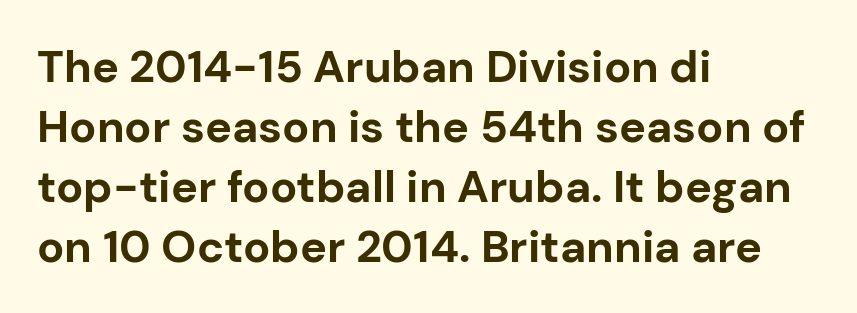
Q: Is the text bold? A: Yes.
Q: Is the text italic (slanted)? A: No, it is upright.
Q: Is the typeface a serif or a sans-serif typeface? A: Sans-serif.
Q: Is the text underlined? A: No.
Q: How is the paragraph aligned? A: Left-aligned.
Q: Is the spacing between letters normal or unusually wide? A: Normal.
Q: Is the spacing between lines tight, normal or loose? A: Normal.
Q: Width (condensed, normal, or wide)? A: Normal.
Q: Stroke contrast? A: Low.
Q: x-height? A: Medium.
Q: Monospaced? A: No.
